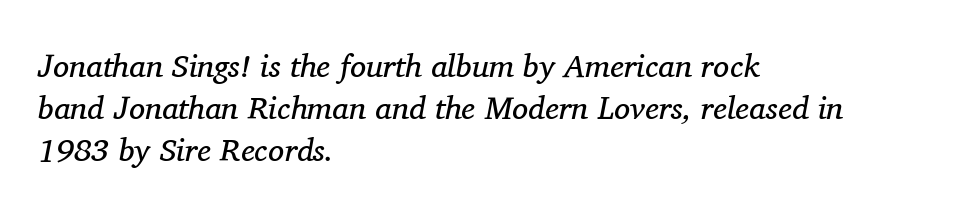
{"serif": "yes", "italic": "yes", "lean": "right", "slant_degrees": 11, "bold": "no", "weight": "regular", "width": "normal", "stroke_contrast": "medium", "x_height": "medium", "monospaced": "no", "underline": "no", "align": "left", "line_spacing": "normal", "line_spacing_ratio": 1.32, "letter_spacing": "normal", "letter_spacing_em": 0.0, "glyph_px": 32}
